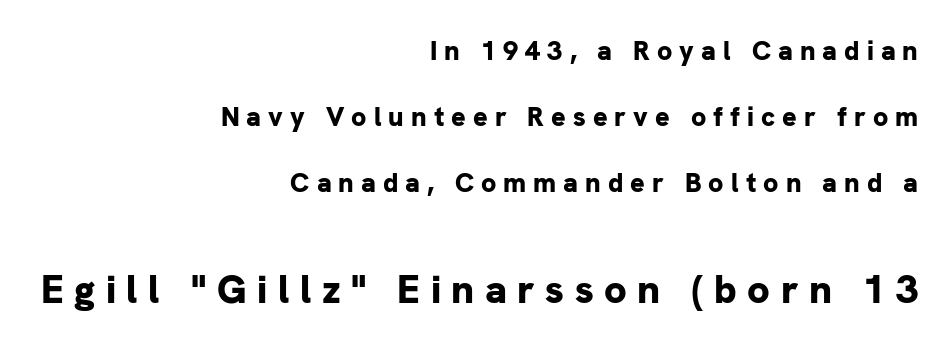
Does the leading feel generous? Absolutely, it's lavish. Think of a printed novel: that variable character pitch is what you see here. Does extra space separate the letters? Yes, quite a lot of it. Line ends are locked; line starts wander. Compare the two chunks: the lower has the greater cap height.
